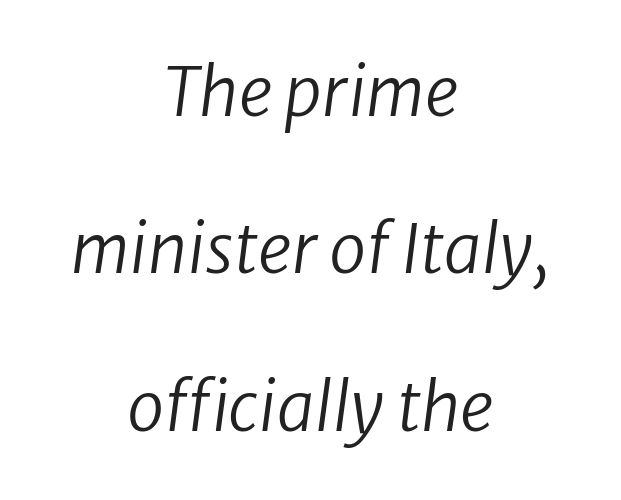
Q: Is the text bold? A: No.
Q: Is the text italic (slanted)? A: Yes, it leans right by about 8 degrees.
Q: Is the text underlined? A: No.
Q: How is the paragraph aligned? A: Centered.
Q: Is the spacing between letters normal or unusually wide? A: Normal.
Q: Is the spacing between lines tight, normal or loose? A: Loose.
Q: Width (condensed, normal, or wide)? A: Normal.
Q: Stroke contrast? A: Low.
Q: x-height? A: Medium.
Q: Monospaced? A: No.
